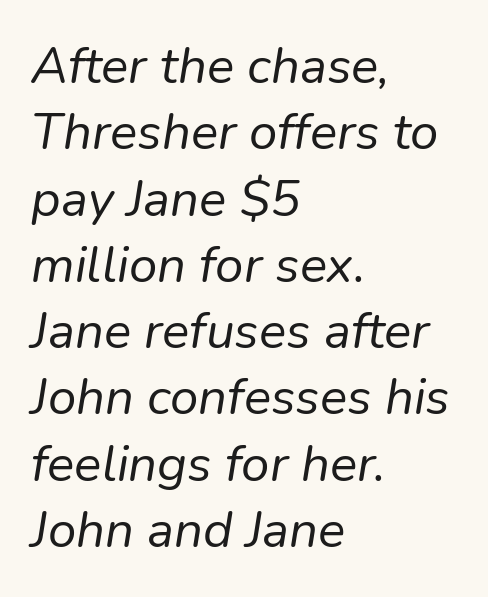
Plain, unruled lines of type. What stands out about the letter spacing? Nothing — it is the standard amount. You can tell it's italic because the verticals aren't actually vertical. This reads as an unemphasized weight, regular at the heaviest.
